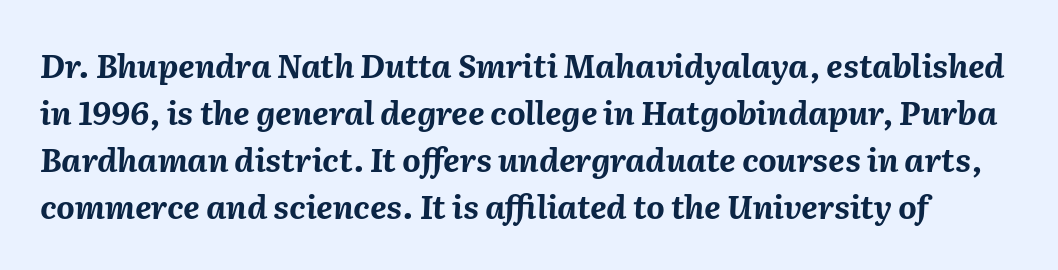
A typesetter would mark this as italic. Just letters on the line, the space beneath them empty. You could not count columns in this text — the font is proportionally spaced. As a designer I'd log this as weight 700, bold. Short note: letters normally spaced.
